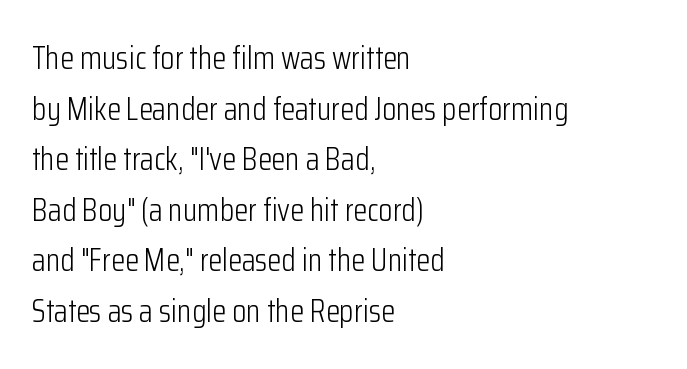
Each letter keeps its own natural width here, so spacing adapts to shape. One glance says typical: line gaps are just what's usual. The area under the type is left untouched. Weight: in the light-to-regular range. If you drew a ruler down the left edge, every line would touch it.
